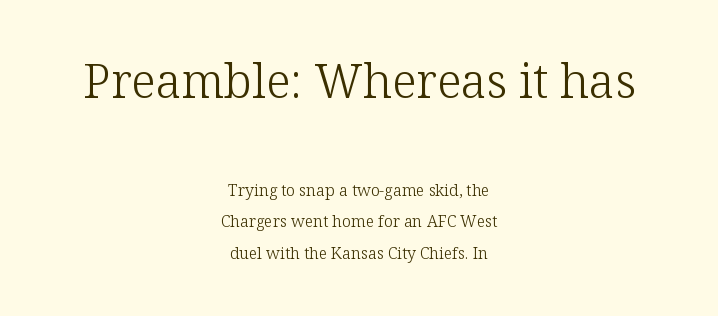
One glance says open: line gaps are wider than usual. Descender tails drop into unmarked territory. These lines were composed using upright roman letters. Looks like regular typesetting: each glyph gets only the width it needs. The tracking reads as untouched default to a designer's eye. Is this a sans? No — the strokes have serifs.
